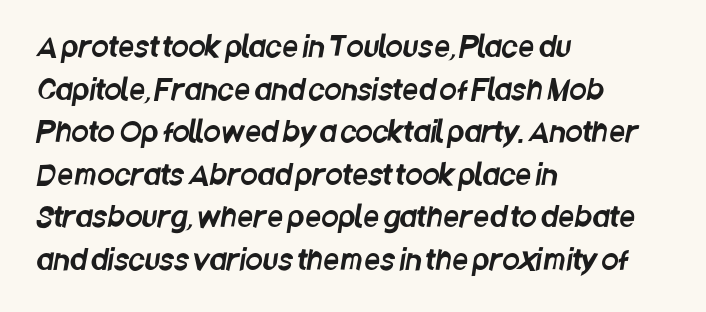
{"serif": "no", "width": "condensed", "stroke_contrast": "low", "x_height": "large", "monospaced": "no", "underline": "no", "align": "left", "line_spacing": "normal", "line_spacing_ratio": 1.52, "letter_spacing": "normal", "letter_spacing_em": 0.0, "glyph_px": 28}
